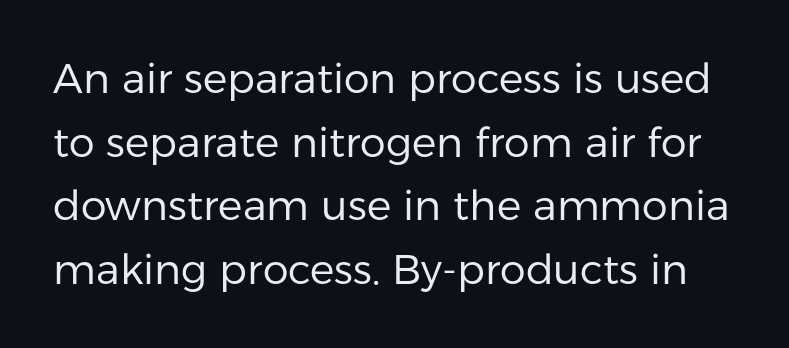
Q: Is the text bold? A: No.
Q: Is the text italic (slanted)? A: No, it is upright.
Q: Is the typeface a serif or a sans-serif typeface? A: Sans-serif.
Q: Is the text underlined? A: No.
Q: Is the spacing between letters normal or unusually wide? A: Normal.
Q: Is the spacing between lines tight, normal or loose? A: Normal.
Q: Width (condensed, normal, or wide)? A: Normal.
Q: Stroke contrast? A: Low.
Q: x-height? A: Medium.
Q: Monospaced? A: No.
